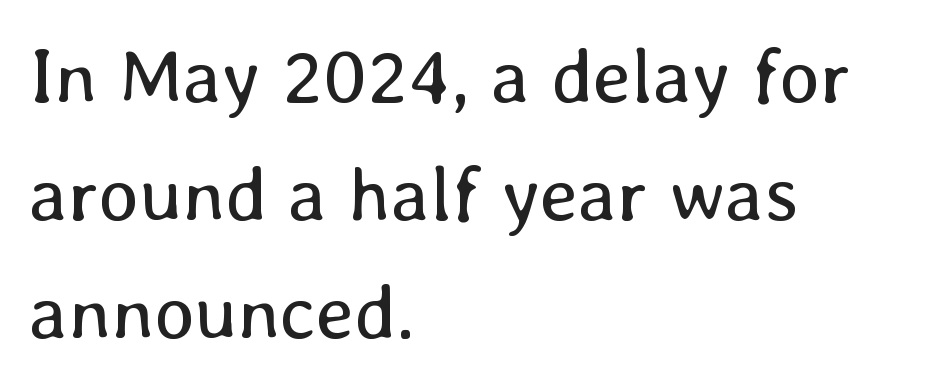
Q: Is the text bold? A: No.
Q: Is the text italic (slanted)? A: No, it is upright.
Q: Is the text underlined? A: No.
Q: How is the paragraph aligned? A: Left-aligned.
Q: Is the spacing between letters normal or unusually wide? A: Normal.
Q: Is the spacing between lines tight, normal or loose? A: Normal.
Q: Width (condensed, normal, or wide)? A: Normal.
Q: Stroke contrast? A: Low.
Q: x-height? A: Medium.
Q: Monospaced? A: No.
